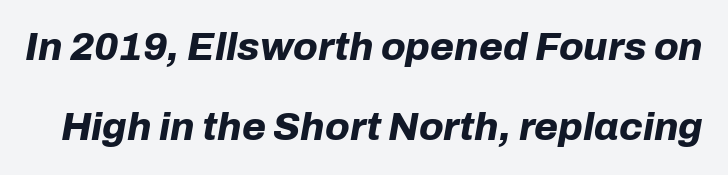
{"italic": "yes", "lean": "right", "slant_degrees": 10, "bold": "yes", "weight": "bold", "width": "normal", "stroke_contrast": "low", "x_height": "medium", "monospaced": "no", "underline": "no", "line_spacing": "loose", "line_spacing_ratio": 2.06, "letter_spacing": "normal", "letter_spacing_em": 0.0, "glyph_px": 39}
